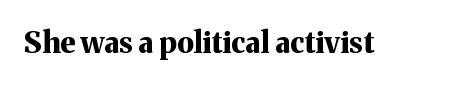
Q: Is the text bold? A: Yes.
Q: Is the text italic (slanted)? A: No, it is upright.
Q: Is the typeface a serif or a sans-serif typeface? A: Serif.
Q: Is the text underlined? A: No.
Q: Is the spacing between letters normal or unusually wide? A: Normal.
Q: Width (condensed, normal, or wide)? A: Normal.
Q: Stroke contrast? A: Medium.
Q: x-height? A: Medium.
Q: Monospaced? A: No.
